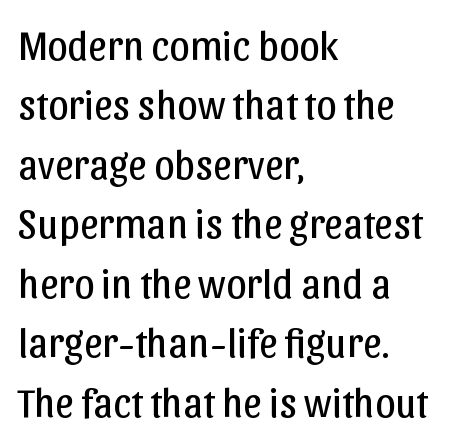
The image shows 41 px regular-weight sans-serif type, upright; set left-aligned, normal line spacing (1.45x), normal letter spacing, not underlined; low stroke contrast and a medium x-height.
